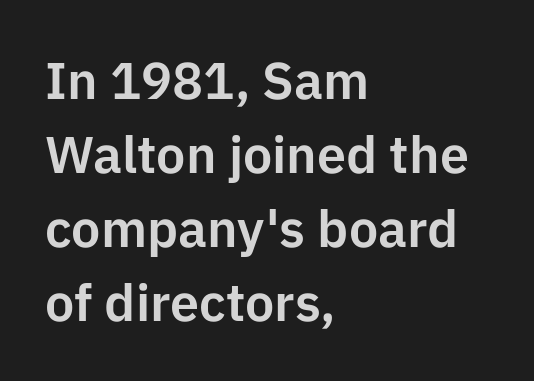
Regular leading. The string is rendered with underlining switched off. The passage shown is typed in a proportional face where columns would drift. Standard letterfit; no display-style spreading of the glyphs.
